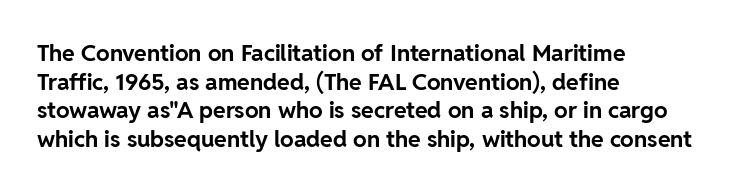
In CSS terms this would be text-align: left. On the weight axis this lands at bold, roughly 700. No word sits above an underline. Regarding leading, the lines here are spaced in the standard way. Quick note: not italic, upright. Glyph-to-glyph distance matches everyday printed text.
